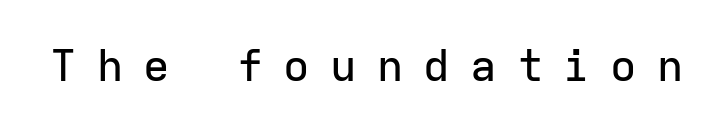
This rendering widens character spacing well past its baseline value. These lines are composed in type without serifs. The gap between lines stays unmarked. Nope, not italic — everything's standing straight. Looks like terminal output: every glyph gets an equal slot.
